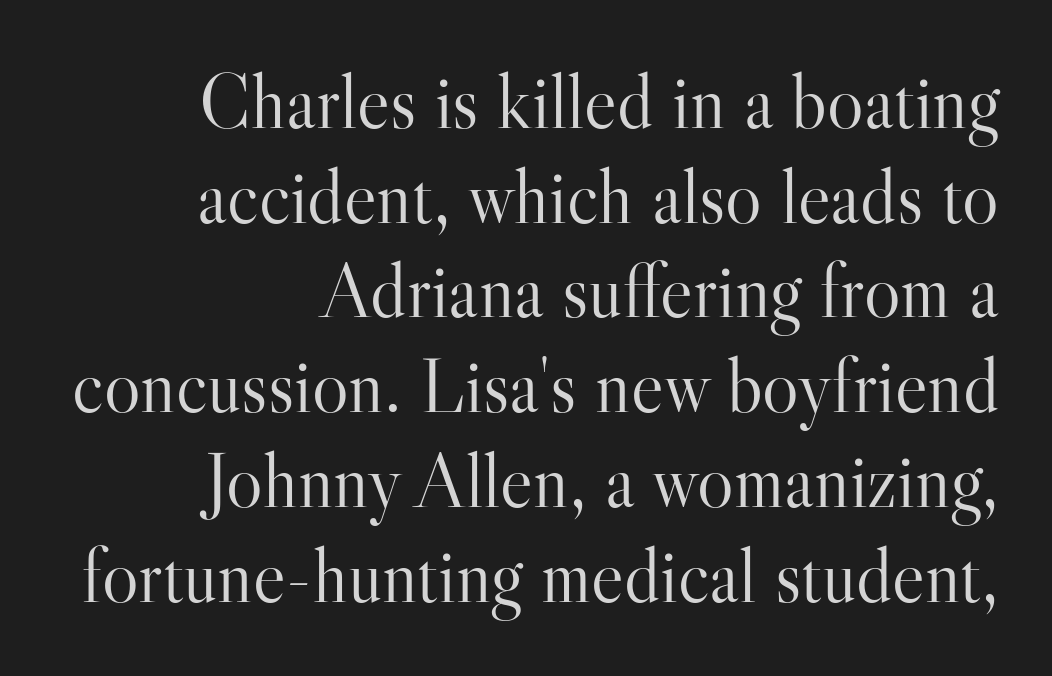
The image shows 77 px light serif type, upright; set right-aligned, line spacing 1.23x, normal letter spacing, not underlined; high stroke contrast and a small x-height.
